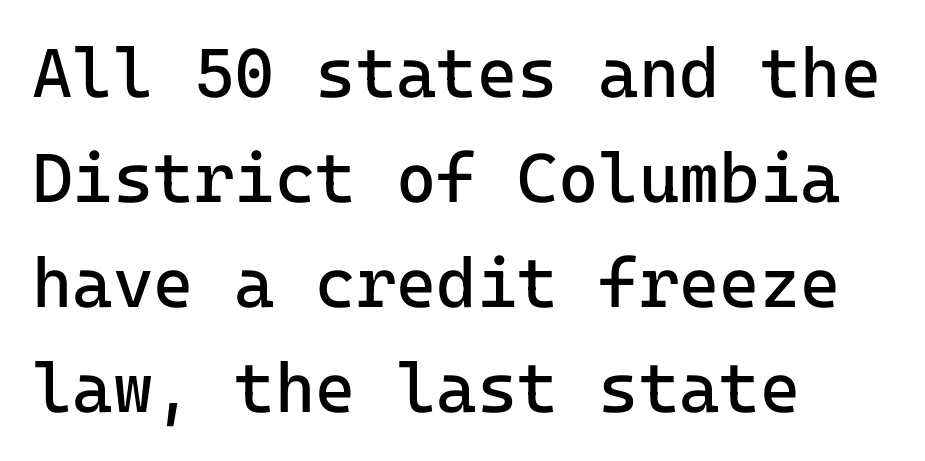
Q: Is the text bold? A: No.
Q: Is the text italic (slanted)? A: No, it is upright.
Q: Is the typeface a serif or a sans-serif typeface? A: Sans-serif.
Q: Is the text underlined? A: No.
Q: How is the paragraph aligned? A: Left-aligned.
Q: Is the spacing between letters normal or unusually wide? A: Normal.
Q: Is the spacing between lines tight, normal or loose? A: Normal.
Q: Width (condensed, normal, or wide)? A: Normal.
Q: Stroke contrast? A: Low.
Q: x-height? A: Medium.
Q: Monospaced? A: Yes.
